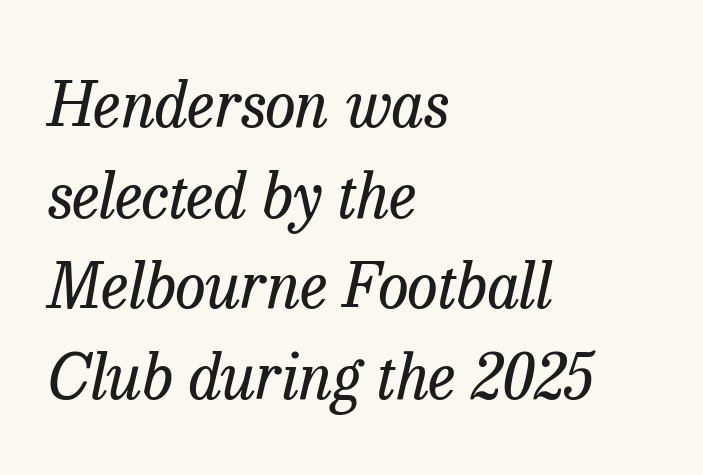
{"serif": "yes", "italic": "yes", "lean": "right", "slant_degrees": 13, "bold": "no", "weight": "regular", "width": "normal", "stroke_contrast": "low", "x_height": "medium", "monospaced": "no", "underline": "no", "align": "left", "line_spacing": "normal", "line_spacing_ratio": 1.46, "letter_spacing": "normal", "letter_spacing_em": 0.0, "glyph_px": 62}
